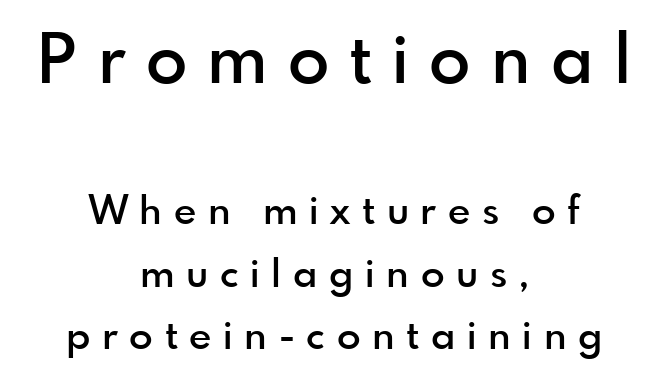
The image shows 68 px semibold sans-serif type, upright; set centered, normal line spacing (1.61x), unusually wide letter spacing (+0.3 em), not underlined; the first (top) block is 1.74x larger; a small x-height.
